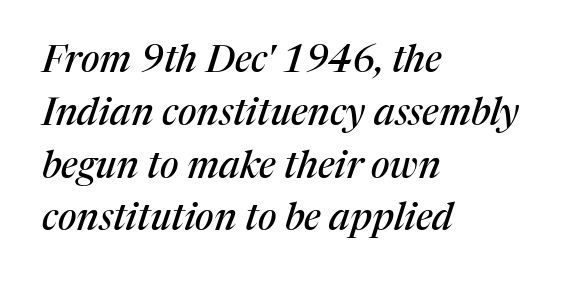
Q: Is the text italic (slanted)? A: Yes, it leans right by about 17 degrees.
Q: Is the typeface a serif or a sans-serif typeface? A: Serif.
Q: Is the text underlined? A: No.
Q: How is the paragraph aligned? A: Left-aligned.
Q: Is the spacing between letters normal or unusually wide? A: Normal.
Q: Is the spacing between lines tight, normal or loose? A: Normal.
Q: Width (condensed, normal, or wide)? A: Normal.
Q: Stroke contrast? A: Medium.
Q: x-height? A: Medium.
Q: Monospaced? A: No.
